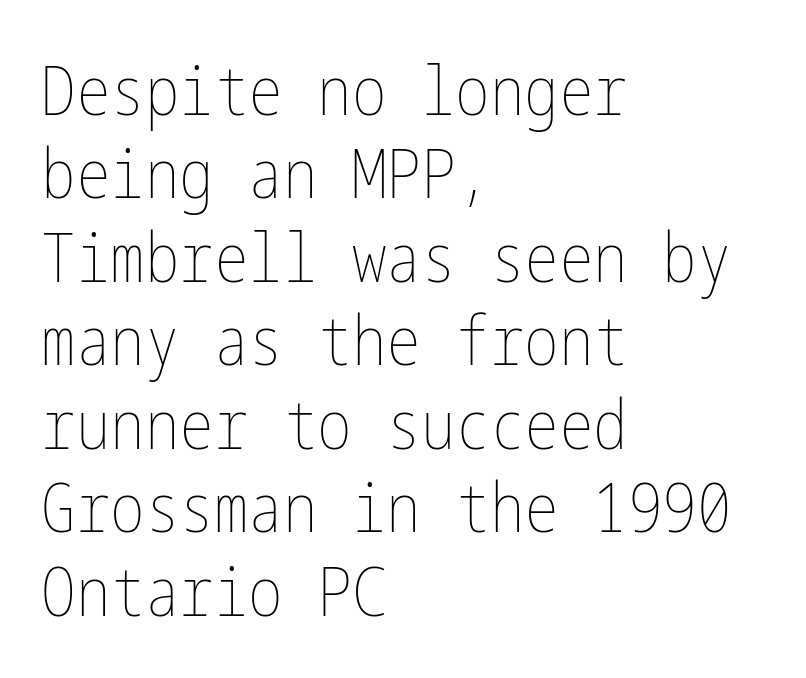
The image shows 69 px thin, condensed type, upright; set left-aligned, line spacing 1.21x, normal letter spacing, not underlined; low stroke contrast and a medium x-height.
